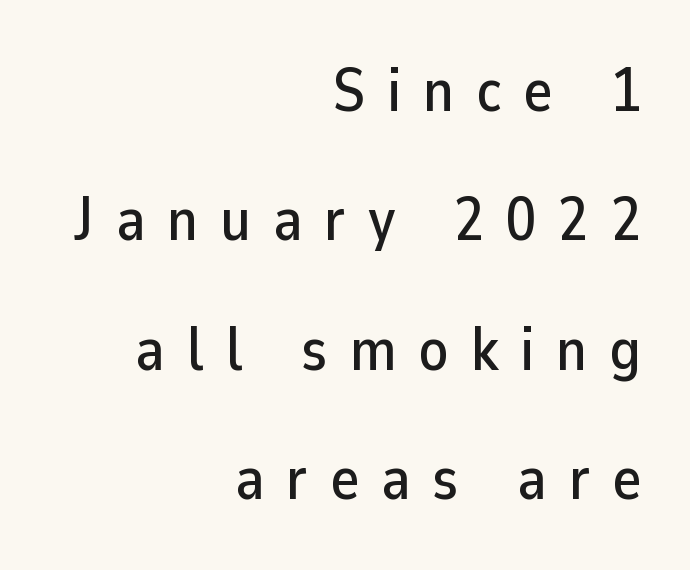
Posture: straight, roman, zero tilt. Students, note that the glyphs here are deliberately spaced far apart. Each letter keeps its own natural width here, so spacing adapts to shape. Decoration check: the copy has no underline. Serif or sans? Sans — the stroke terminals are bare. Vertically, the passage feels expansive, rows floating well apart.
